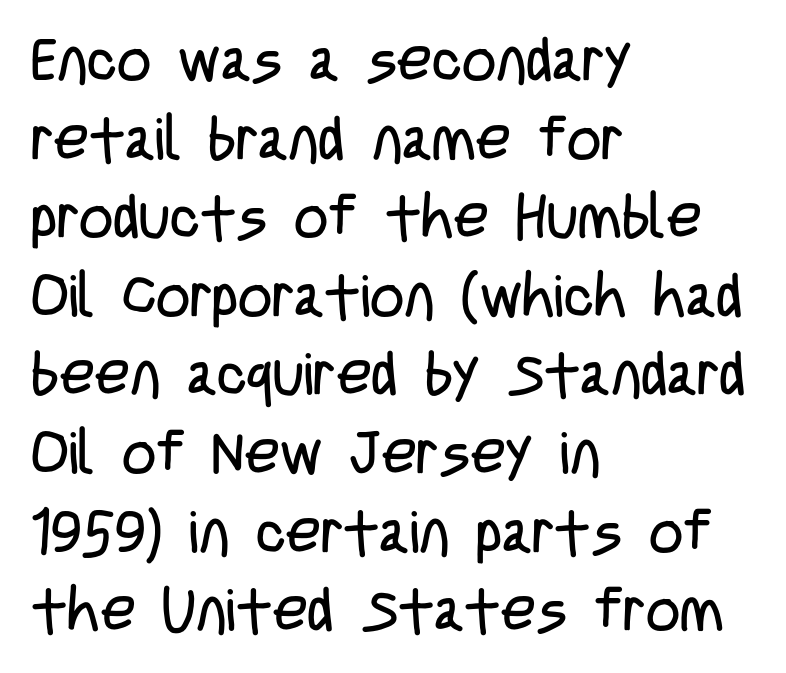
Q: Is the text bold? A: No.
Q: Is the text italic (slanted)? A: No, it is upright.
Q: Is the typeface a serif or a sans-serif typeface? A: Sans-serif.
Q: Is the text underlined? A: No.
Q: How is the paragraph aligned? A: Left-aligned.
Q: Is the spacing between letters normal or unusually wide? A: Normal.
Q: Is the spacing between lines tight, normal or loose? A: Normal.
Q: Width (condensed, normal, or wide)? A: Condensed.
Q: Stroke contrast? A: Low.
Q: x-height? A: Large.
Q: Monospaced? A: No.
